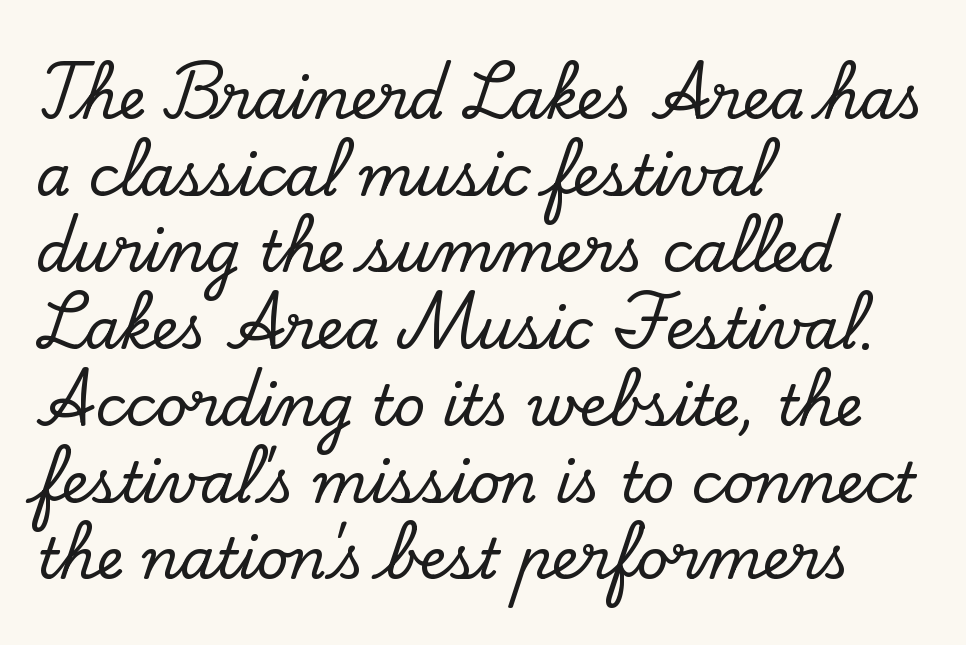
Q: Is the text italic (slanted)? A: Yes.
Q: Is the typeface a serif or a sans-serif typeface? A: Serif.
Q: Is the text underlined? A: No.
Q: How is the paragraph aligned? A: Left-aligned.
Q: Is the spacing between letters normal or unusually wide? A: Normal.
Q: Is the spacing between lines tight, normal or loose? A: Normal.
Q: Width (condensed, normal, or wide)? A: Normal.
Q: Stroke contrast? A: Low.
Q: x-height? A: Small.
Q: Monospaced? A: No.
